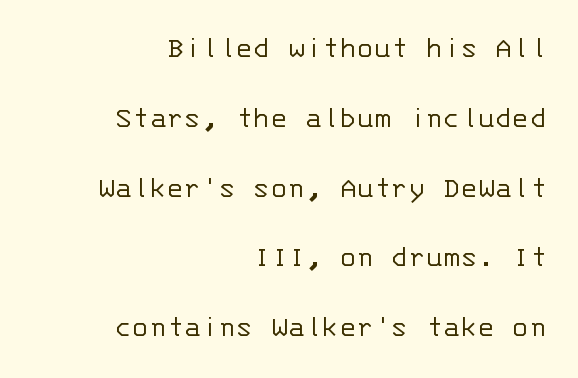
Q: Is the text bold? A: No.
Q: Is the text italic (slanted)? A: No, it is upright.
Q: Is the typeface a serif or a sans-serif typeface? A: Sans-serif.
Q: Is the text underlined? A: No.
Q: How is the paragraph aligned? A: Right-aligned.
Q: Is the spacing between letters normal or unusually wide? A: Normal.
Q: Is the spacing between lines tight, normal or loose? A: Loose.
Q: Width (condensed, normal, or wide)? A: Normal.
Q: Stroke contrast? A: Low.
Q: x-height? A: Large.
Q: Monospaced? A: Yes.
